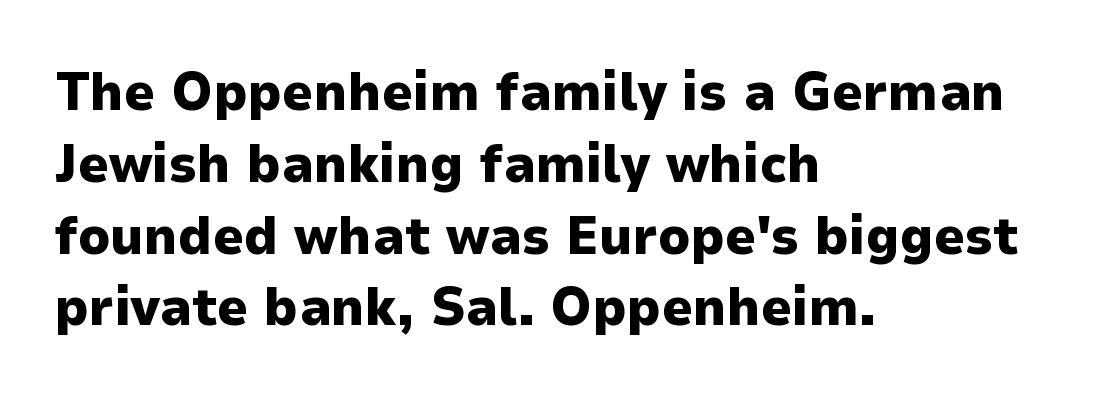
{"serif": "no", "italic": "no", "bold": "yes", "weight": "heavy", "width": "normal", "stroke_contrast": "low", "x_height": "medium", "monospaced": "no", "underline": "no", "align": "left", "line_spacing": "normal", "line_spacing_ratio": 1.33, "letter_spacing": "normal", "letter_spacing_em": 0.0, "glyph_px": 54}
